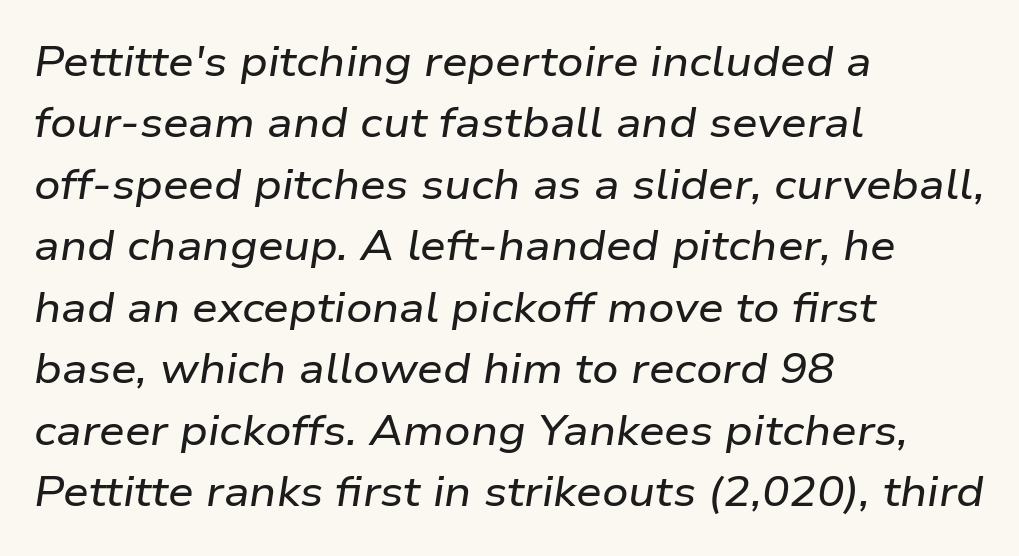
The image shows 41 px wide type, italic (leaning right); set left-aligned, normal line spacing (1.5x), normal letter spacing, not underlined; low stroke contrast and a medium x-height.
